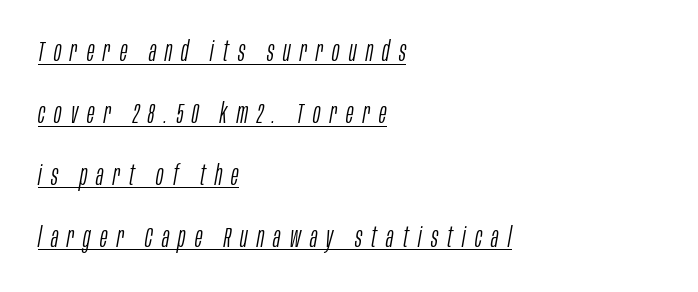
{"italic": "yes", "lean": "right", "slant_degrees": 10, "bold": "no", "weight": "light", "width": "condensed", "stroke_contrast": "low", "x_height": "large", "monospaced": "no", "underline": "yes", "align": "left", "line_spacing": "loose", "line_spacing_ratio": 2.21, "letter_spacing": "wide", "letter_spacing_em": 0.33, "glyph_px": 28}
